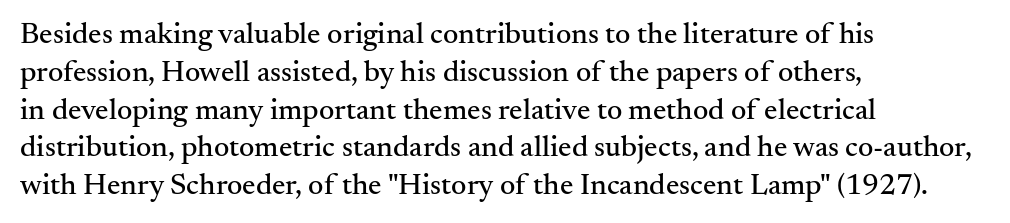
Q: Is the text italic (slanted)? A: No, it is upright.
Q: Is the typeface a serif or a sans-serif typeface? A: Serif.
Q: Is the text underlined? A: No.
Q: How is the paragraph aligned? A: Left-aligned.
Q: Is the spacing between letters normal or unusually wide? A: Normal.
Q: Is the spacing between lines tight, normal or loose? A: Normal.
Q: Width (condensed, normal, or wide)? A: Normal.
Q: Stroke contrast? A: Medium.
Q: x-height? A: Small.
Q: Monospaced? A: No.
